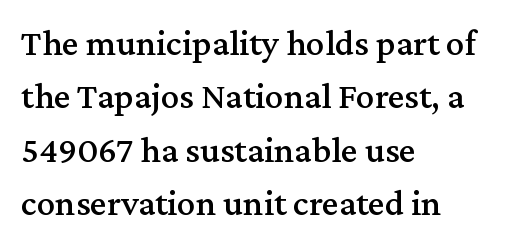
The image shows 37 px serif type, upright; set left-aligned, normal line spacing (1.44x), normal letter spacing, not underlined; medium stroke contrast and a medium x-height.
